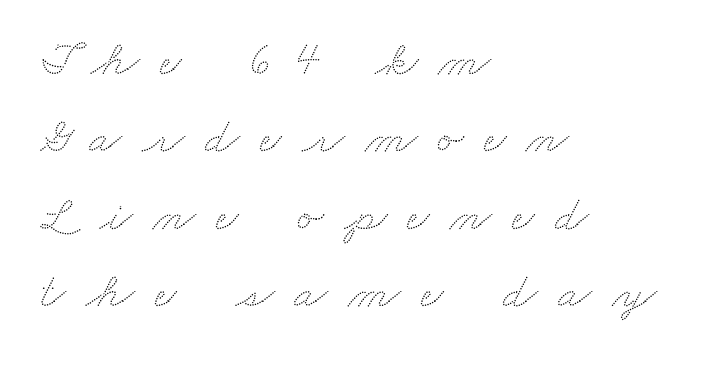
A typesetter would call this proportional, since set widths differ per character. The tracking reads as deliberately expanded to a designer's eye. Regular leading. The glyphs are unaccompanied by any horizontal stroke below them. Each line starts at the same left margin while the right side varies.
